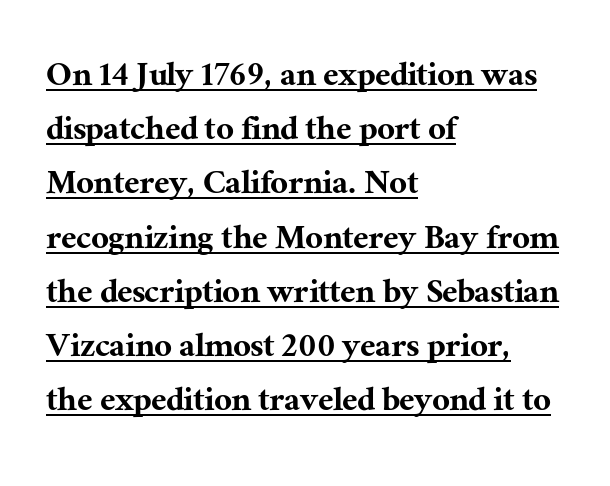
{"serif": "yes", "italic": "no", "width": "normal", "stroke_contrast": "medium", "x_height": "medium", "monospaced": "no", "underline": "yes", "align": "left", "line_spacing": "normal", "line_spacing_ratio": 1.39, "letter_spacing": "normal", "letter_spacing_em": 0.0, "glyph_px": 39}
